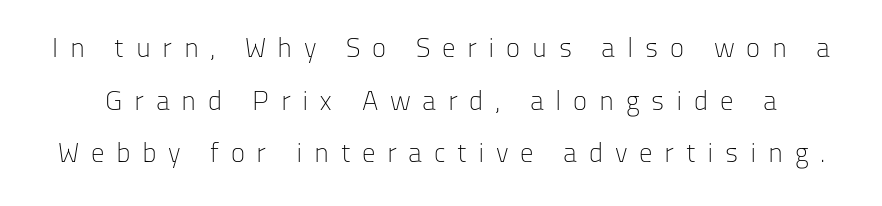
The image shows 27 px text type, upright; set loose line spacing (1.95x), unusually wide letter spacing (+0.43 em), not underlined.
